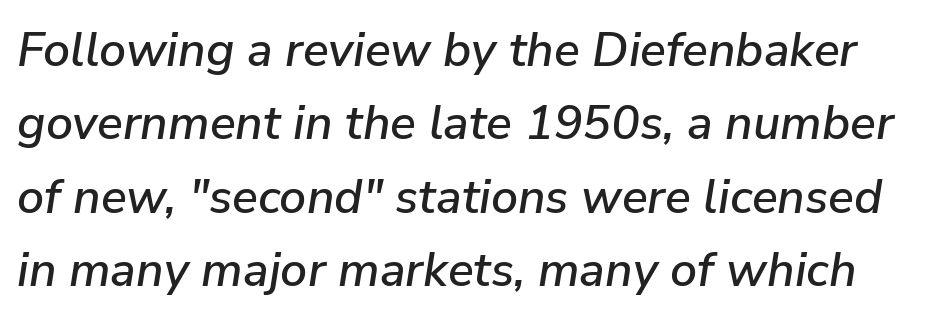
{"italic": "yes", "lean": "right", "slant_degrees": 9, "width": "normal", "stroke_contrast": "low", "x_height": "medium", "monospaced": "no", "underline": "no", "line_spacing": "normal", "line_spacing_ratio": 1.53, "letter_spacing": "normal", "letter_spacing_em": 0.0, "glyph_px": 48}
